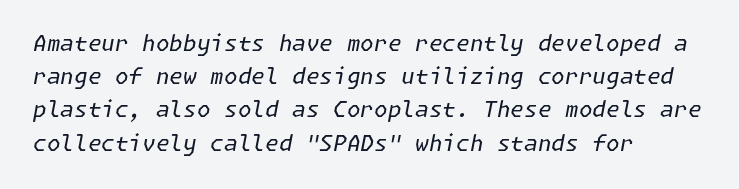
{"italic": "yes", "lean": "right", "slant_degrees": 11, "bold": "no", "underline": "no", "align": "left", "line_spacing": "normal", "line_spacing_ratio": 1.51, "letter_spacing": "normal", "letter_spacing_em": 0.0, "glyph_px": 22}
